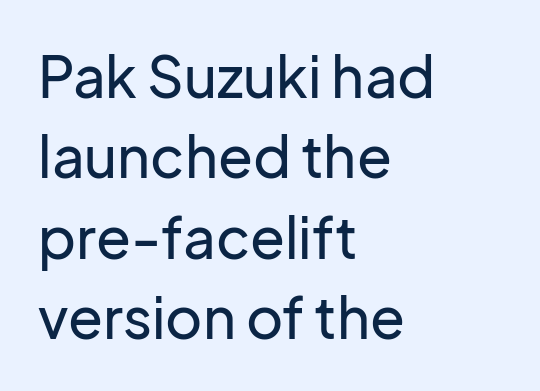
Q: Is the text italic (slanted)? A: No, it is upright.
Q: Is the typeface a serif or a sans-serif typeface? A: Sans-serif.
Q: Is the text underlined? A: No.
Q: How is the paragraph aligned? A: Left-aligned.
Q: Is the spacing between letters normal or unusually wide? A: Normal.
Q: Is the spacing between lines tight, normal or loose? A: Normal.
Q: Width (condensed, normal, or wide)? A: Normal.
Q: Stroke contrast? A: Low.
Q: x-height? A: Medium.
Q: Monospaced? A: No.
